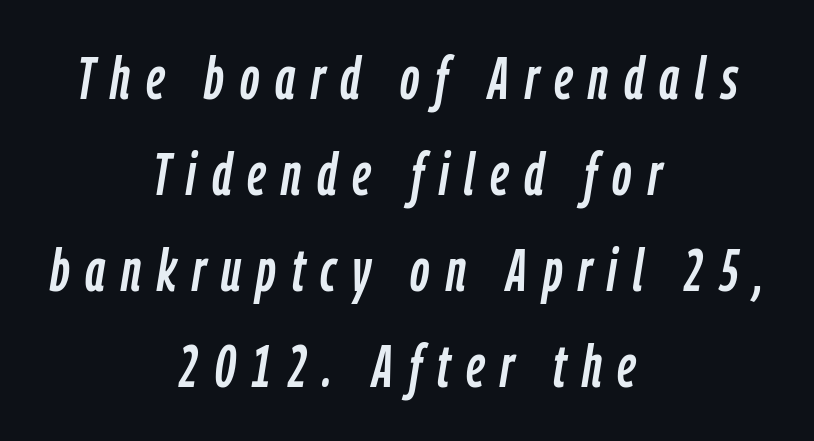
Q: Is the text italic (slanted)? A: Yes, it leans right by about 9 degrees.
Q: Is the text underlined? A: No.
Q: How is the paragraph aligned? A: Centered.
Q: Is the spacing between letters normal or unusually wide? A: Unusually wide.
Q: Is the spacing between lines tight, normal or loose? A: Normal.
Q: Width (condensed, normal, or wide)? A: Condensed.
Q: Stroke contrast? A: Low.
Q: x-height? A: Medium.
Q: Monospaced? A: No.
